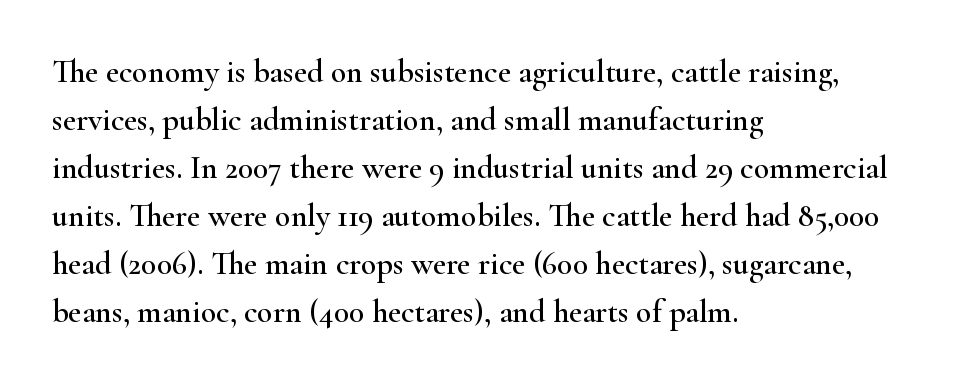
{"serif": "yes", "italic": "no", "width": "wide", "stroke_contrast": "high", "x_height": "small", "monospaced": "no", "underline": "no", "align": "left", "line_spacing": "normal", "line_spacing_ratio": 1.5, "letter_spacing": "normal", "letter_spacing_em": 0.0, "glyph_px": 32}
